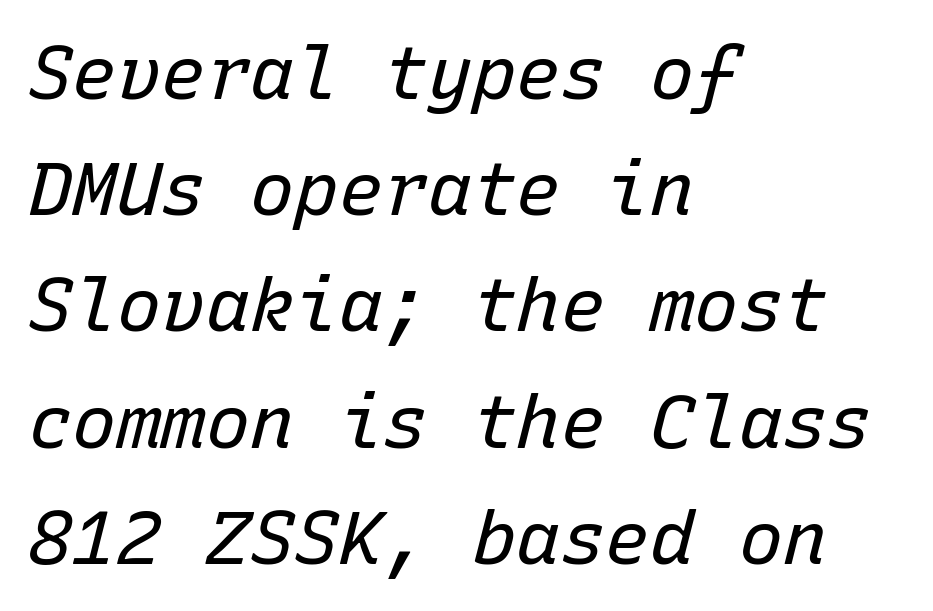
Which margin do the lines hug? The left one — the right edge is uneven. Descenders hang freely into open space. Compared with typical body copy, the letter spacing here is the same. Monospaced: the letters line up in strict vertical columns. Emphasis-style slanted type is in use.
